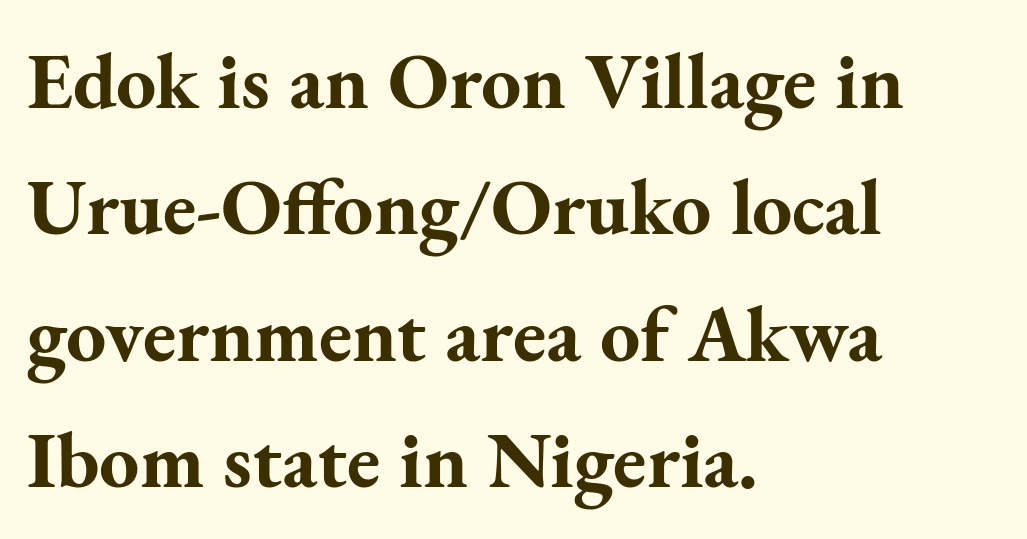
Successive baselines arrive at the customary interval. A classic flush-left, rag-right setting is used for this passage. Bold? Absolutely — the strokes are thick and heavy. A typesetter would call this proportional, since set widths differ per character. Caption: standard tracking, unaltered.
